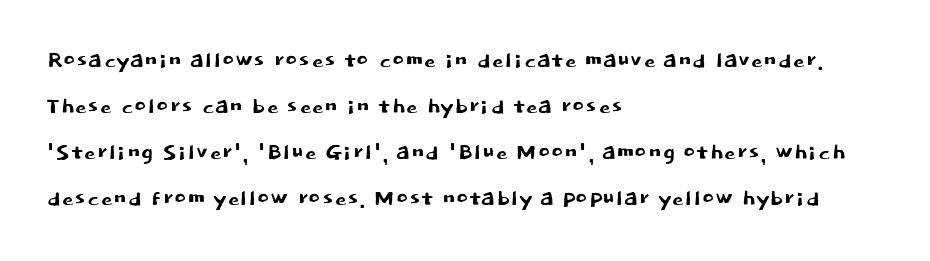
{"serif": "no", "italic": "no", "width": "normal", "stroke_contrast": "low", "x_height": "large", "monospaced": "no", "underline": "no", "align": "left", "line_spacing": "normal", "line_spacing_ratio": 1.59, "letter_spacing": "normal", "letter_spacing_em": 0.0, "glyph_px": 29}
